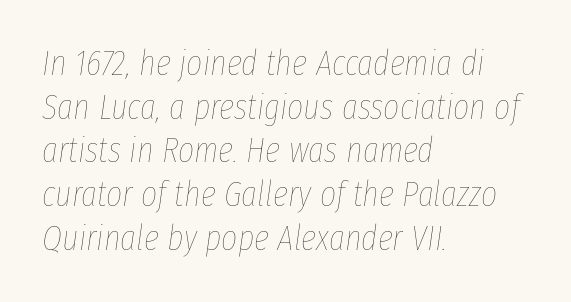
Q: Is the text bold? A: No.
Q: Is the text italic (slanted)? A: Yes, it leans right by about 8 degrees.
Q: Is the text underlined? A: No.
Q: How is the paragraph aligned? A: Left-aligned.
Q: Is the spacing between letters normal or unusually wide? A: Normal.
Q: Is the spacing between lines tight, normal or loose? A: Normal.
Q: Width (condensed, normal, or wide)? A: Condensed.
Q: Stroke contrast? A: Low.
Q: x-height? A: Medium.
Q: Monospaced? A: No.
